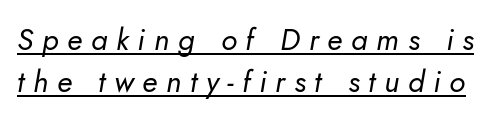
The image shows 30 px regular-weight type, italic (leaning right); set normal line spacing (1.4x), unusually wide letter spacing (+0.29 em), underlined; low stroke contrast and a small x-height.
